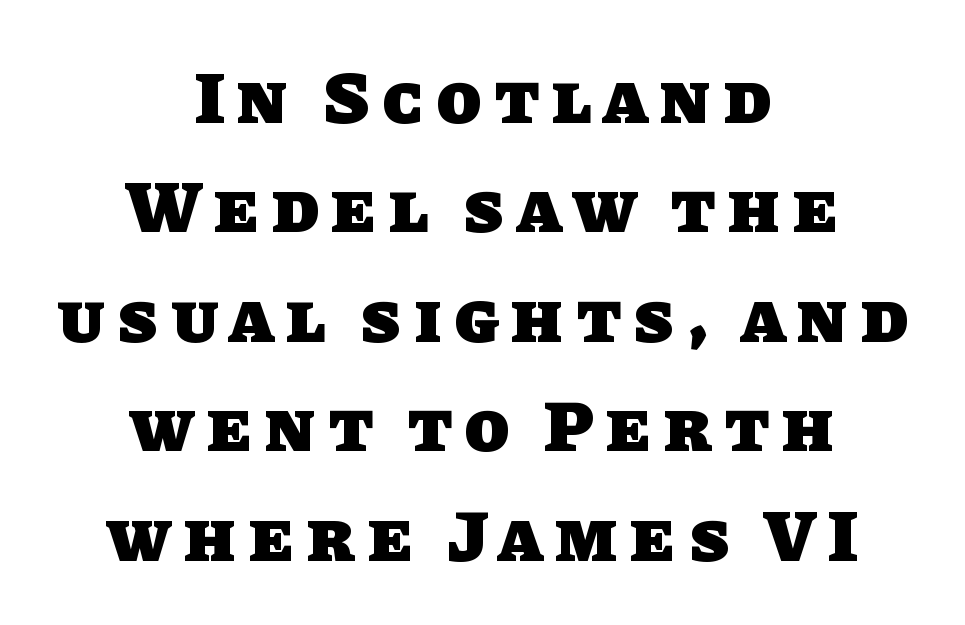
The rendering uses natural spacing where letterforms have individual widths. Line starts and ends both wander, symmetrically. The passage shown is emphatically bold. Nope, no serifs anywhere on these letters. Vertically, the passage feels balanced, rows spaced as you'd expect. No word sits above an underline.
